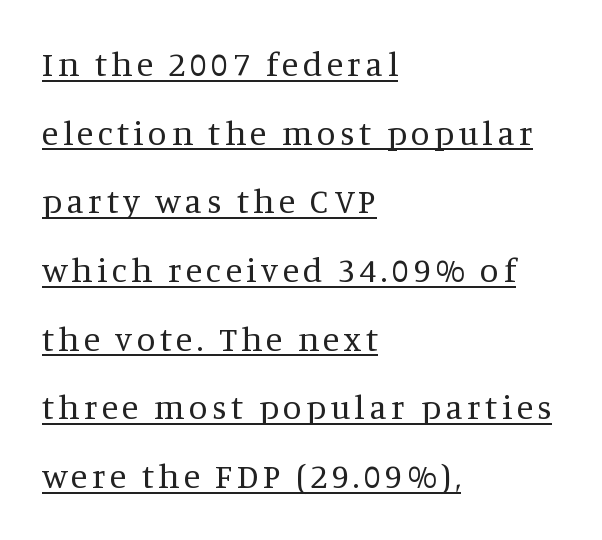
Q: Is the text bold? A: No.
Q: Is the text italic (slanted)? A: No, it is upright.
Q: Is the typeface a serif or a sans-serif typeface? A: Serif.
Q: Is the text underlined? A: Yes.
Q: How is the paragraph aligned? A: Left-aligned.
Q: Is the spacing between lines tight, normal or loose? A: Loose.
Q: Width (condensed, normal, or wide)? A: Normal.
Q: Stroke contrast? A: Medium.
Q: x-height? A: Large.
Q: Monospaced? A: No.
